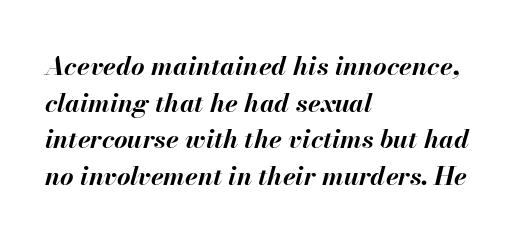
The image shows 26 px bold type, italic (leaning right); set left-aligned, normal line spacing (1.41x), normal letter spacing, not underlined.
